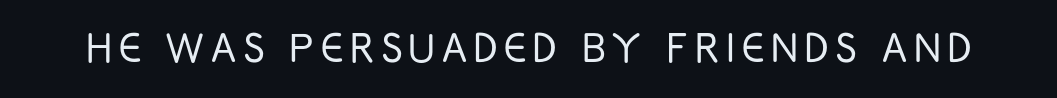
Vertical stems look standard width or narrower in stroke. The zone under the glyphs is completely vacant. I'd call this a sans setting — the letters go barefoot. The face used here is proportionally spaced, like ordinary book or web type.
